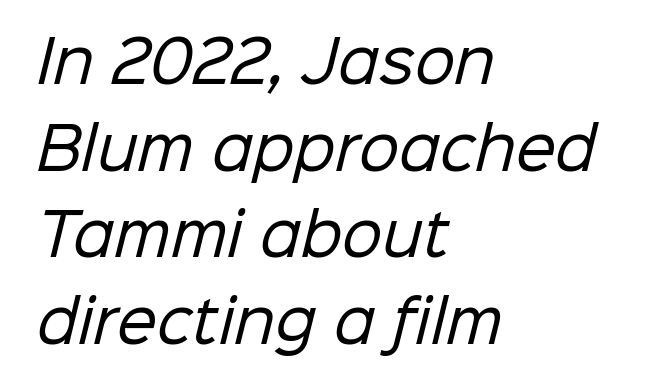
Stems here are at most as thick as an everyday book face. These lines are composed in type without serifs. Alignment: flush left. The foot of each line stays bare and open. Observe the ordinary spacing: letters are neighbours, not strangers. The lines sit at an ordinary, default distance from one another.
